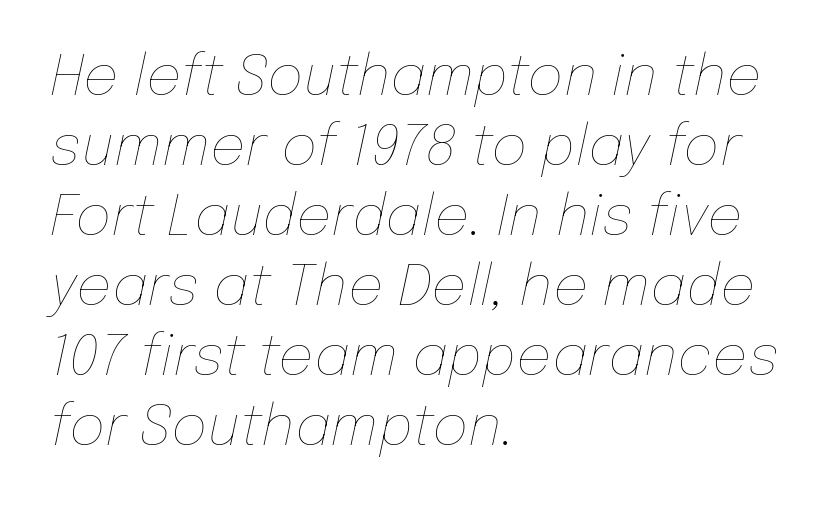
The tracking reads as untouched default to a designer's eye. The strokes carry an ordinary text weight at most. The whole block is typeset with a tilt. The passage shown is not underscored anywhere. Proportional: the letters do not fall into vertical columns.
